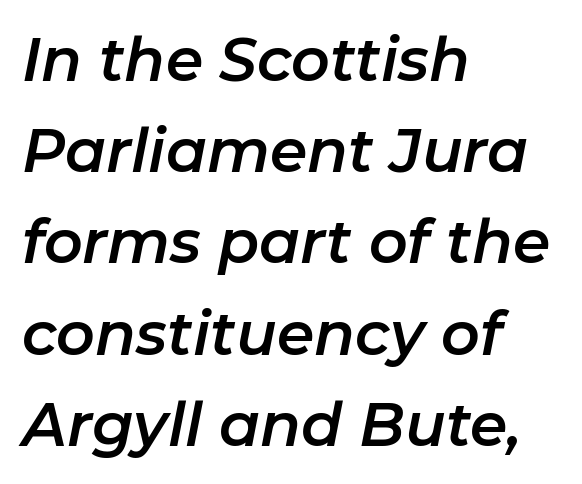
Descenders are the only things crossing below the line. The gaps between neighbouring characters are ordinary and unremarkable. Evenly set lines give the paragraph a standard silhouette. Think of a printed novel: that variable character pitch is what you see here. An italicized treatment has been applied to the whole sample. Horizontal alignment here is leftward, the default for most running prose.
